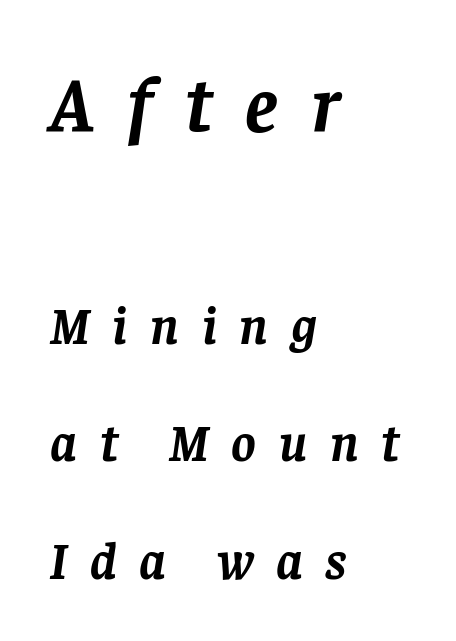
{"serif": "yes", "italic": "yes", "lean": "right", "slant_degrees": 8, "bold": "yes", "weight": "semibold", "width": "normal", "stroke_contrast": "low", "x_height": "large", "monospaced": "no", "underline": "no", "align": "left", "line_spacing": "loose", "line_spacing_ratio": 2.26, "letter_spacing": "wide", "letter_spacing_em": 0.43, "larger_block": "first", "size_ratio": 1.5, "glyph_px": 78}
